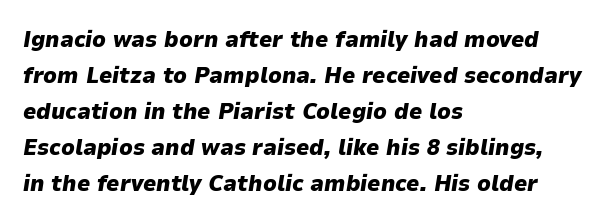
{"italic": "yes", "lean": "right", "slant_degrees": 9, "bold": "yes", "underline": "no", "align": "left", "line_spacing": "normal", "line_spacing_ratio": 1.56, "letter_spacing": "normal", "letter_spacing_em": 0.0, "glyph_px": 23}
